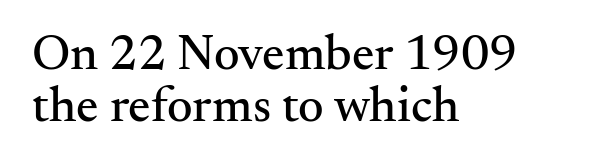
{"serif": "yes", "italic": "no", "width": "normal", "stroke_contrast": "medium", "x_height": "small", "monospaced": "no", "underline": "no", "align": "left", "line_spacing": "tight", "line_spacing_ratio": 1.04, "letter_spacing": "normal", "letter_spacing_em": 0.0, "glyph_px": 50}
